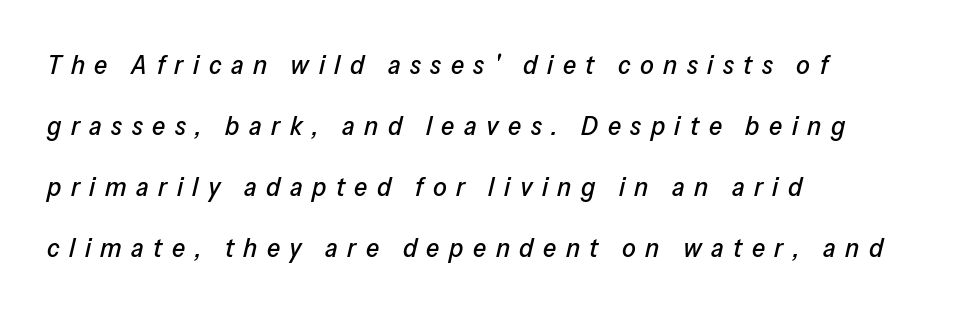
The image shows 27 px text type, italic (leaning right); set left-aligned, loose line spacing (2.26x), unusually wide letter spacing (+0.35 em), not underlined.
